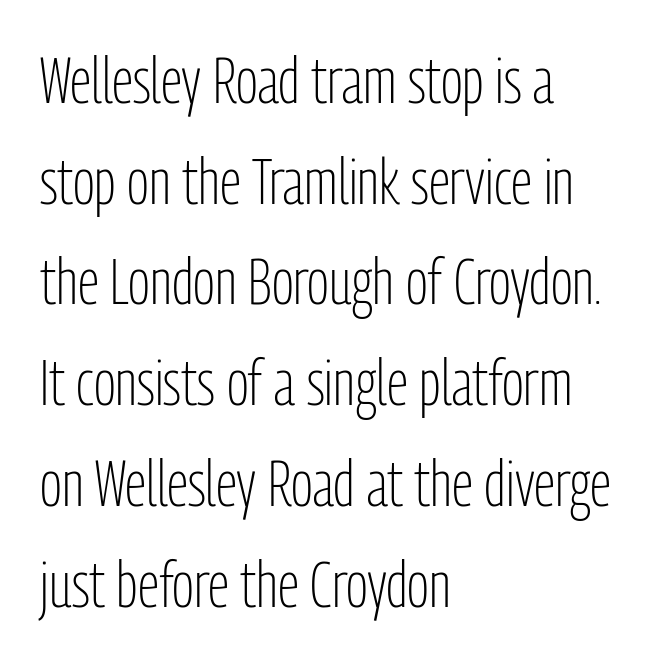
The image shows 65 px light, condensed sans-serif type, upright; set left-aligned, normal line spacing (1.55x), normal letter spacing, not underlined; low stroke contrast and a medium x-height.
